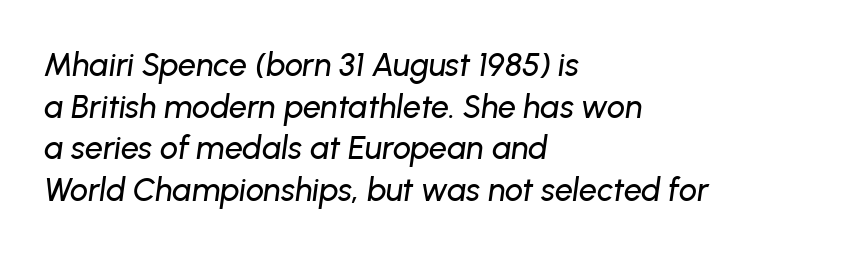
{"italic": "yes", "lean": "right", "slant_degrees": 8, "width": "normal", "stroke_contrast": "low", "x_height": "medium", "monospaced": "no", "underline": "no", "align": "left", "line_spacing": "normal", "line_spacing_ratio": 1.3, "letter_spacing": "normal", "letter_spacing_em": 0.0, "glyph_px": 32}
